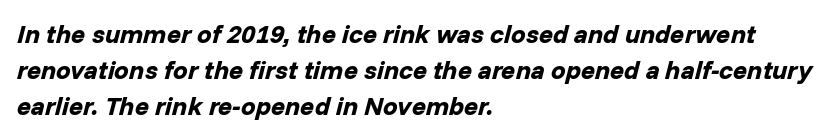
Q: Is the text bold? A: Yes.
Q: Is the text italic (slanted)? A: Yes, it leans right by about 14 degrees.
Q: Is the text underlined? A: No.
Q: How is the paragraph aligned? A: Left-aligned.
Q: Is the spacing between letters normal or unusually wide? A: Normal.
Q: Is the spacing between lines tight, normal or loose? A: Normal.
